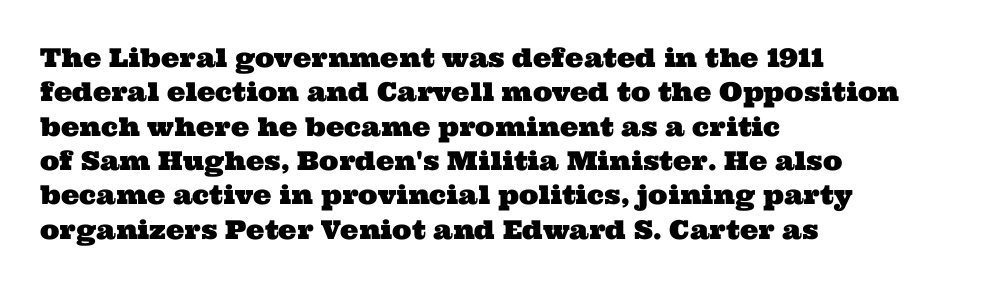
{"underline": "no", "align": "left", "line_spacing": "normal", "line_spacing_ratio": 1.32, "letter_spacing": "normal", "letter_spacing_em": 0.0, "glyph_px": 26}
